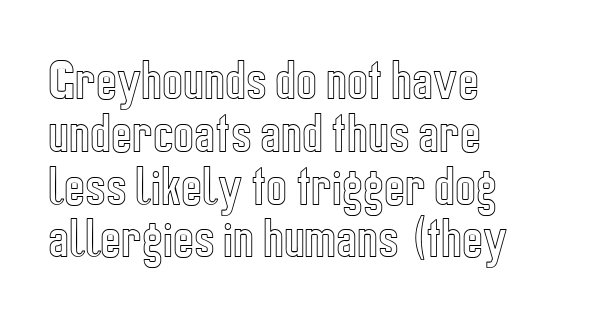
Unlike italic type, these characters show no tilt at all. Nothing unusual about the tracking: characters are spaced as the font intends. A clean baseline with only descenders dipping below it. The passage is arranged the way most books set body copy — flush left. Here the designer chose a conventional face with non-uniform glyph widths.
